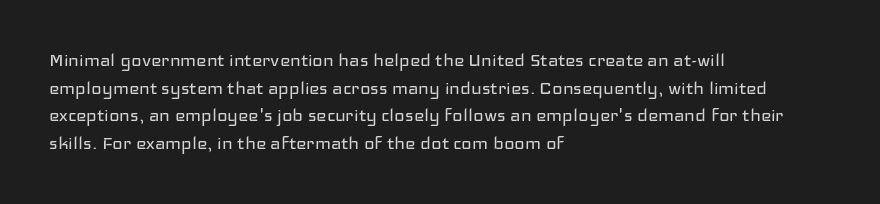
Q: Is the text bold? A: No.
Q: Is the text italic (slanted)? A: No, it is upright.
Q: Is the text underlined? A: No.
Q: How is the paragraph aligned? A: Left-aligned.
Q: Is the spacing between letters normal or unusually wide? A: Normal.
Q: Is the spacing between lines tight, normal or loose? A: Normal.
